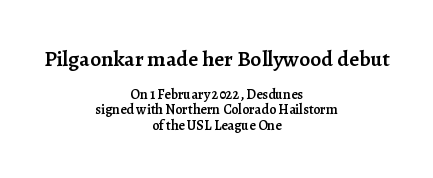
Q: Is the text bold? A: Semi-bold.
Q: Is the text italic (slanted)? A: No, it is upright.
Q: Is the text underlined? A: No.
Q: How is the paragraph aligned? A: Centered.
Q: Is the spacing between letters normal or unusually wide? A: Normal.
Q: Is the spacing between lines tight, normal or loose? A: Tight.
Q: Which block of text is set in a larger size, the first (top) or the second (bottom)? A: The first (top) one.
